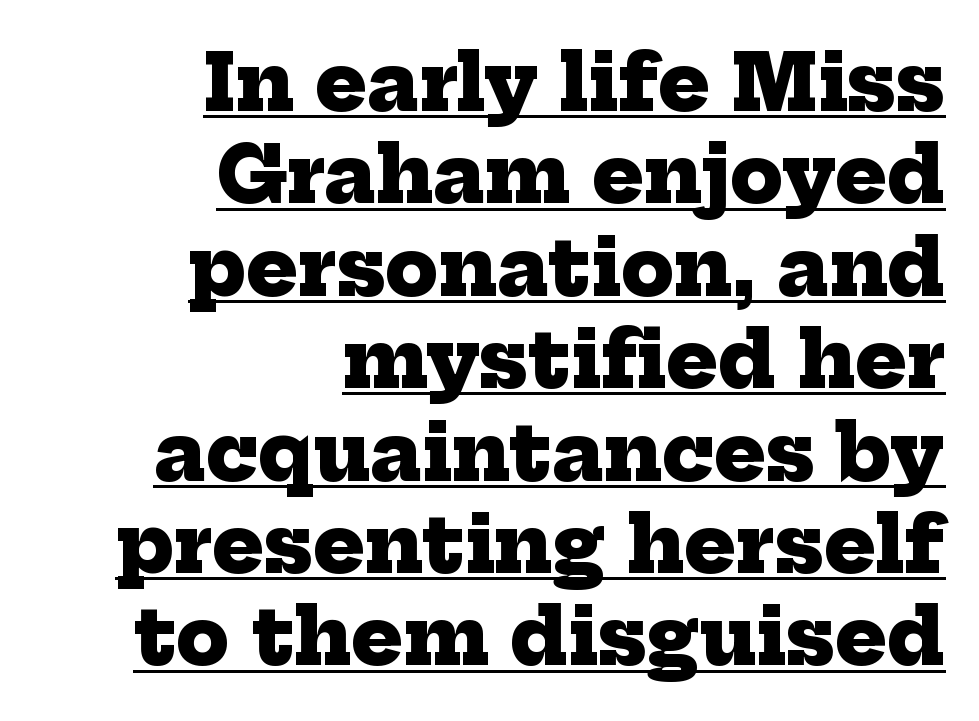
The image shows 77 px heavy serif type; set right-aligned, line spacing 1.2x, normal letter spacing, underlined; low stroke contrast and a medium x-height.
